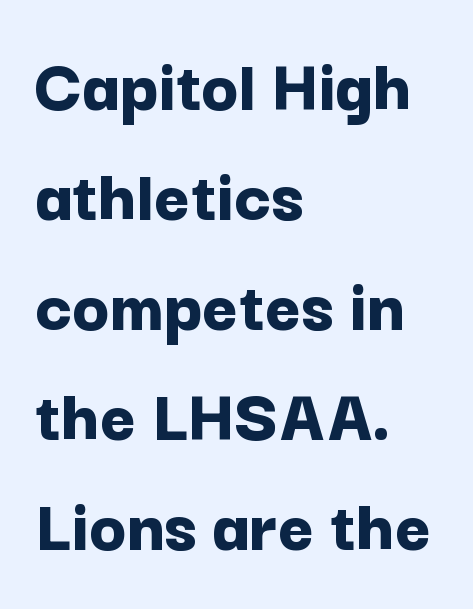
I'd describe the lettering as bold — thick and assertive. The string is rendered with underlining switched off. No feet cap the strokes, marking this as sans-serif type. Spacing between characters is what you'd get straight out of the box.
